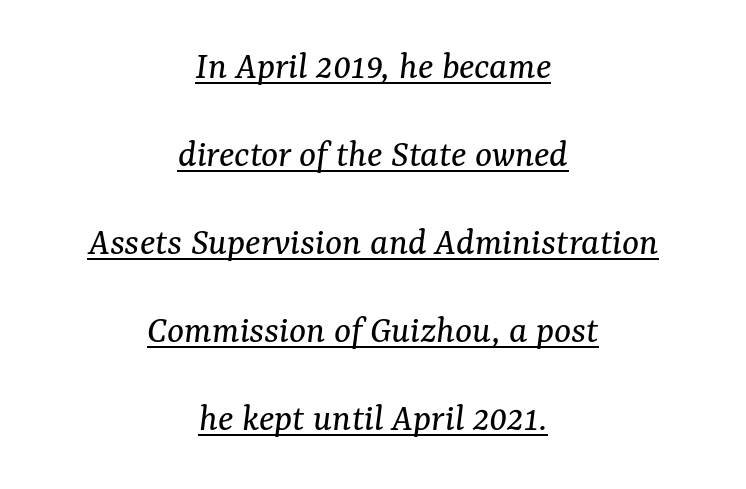
No heavy texture on the line: the type isn't bold. Characters follow at the spacing the type designer built in. Regarding serifs, this sample has them. You can tell it's italic because the verticals aren't actually vertical. The passage shown is typed in a proportional face where columns would drift. Compared with undecorated copy, this sample adds a rule below the words.
